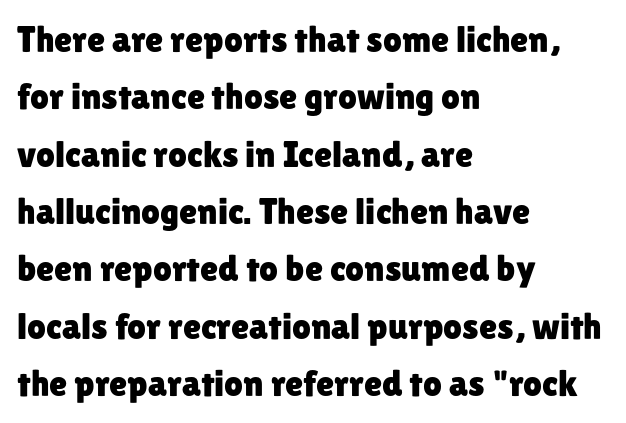
Q: Is the text italic (slanted)? A: No, it is upright.
Q: Is the typeface a serif or a sans-serif typeface? A: Sans-serif.
Q: Is the text underlined? A: No.
Q: How is the paragraph aligned? A: Left-aligned.
Q: Is the spacing between letters normal or unusually wide? A: Normal.
Q: Is the spacing between lines tight, normal or loose? A: Normal.
Q: Width (condensed, normal, or wide)? A: Normal.
Q: Stroke contrast? A: Low.
Q: x-height? A: Medium.
Q: Monospaced? A: No.
